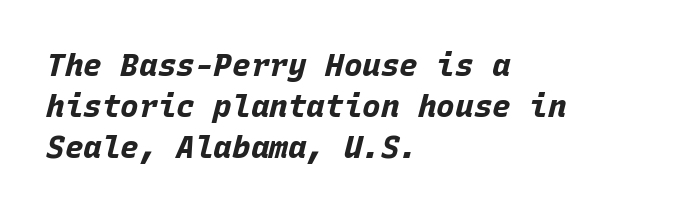
{"italic": "yes", "lean": "right", "slant_degrees": 15, "bold": "yes", "weight": "bold", "width": "normal", "stroke_contrast": "low", "x_height": "large", "monospaced": "yes", "underline": "no", "align": "left", "line_spacing": "normal", "line_spacing_ratio": 1.32, "letter_spacing": "normal", "letter_spacing_em": 0.0, "glyph_px": 31}
